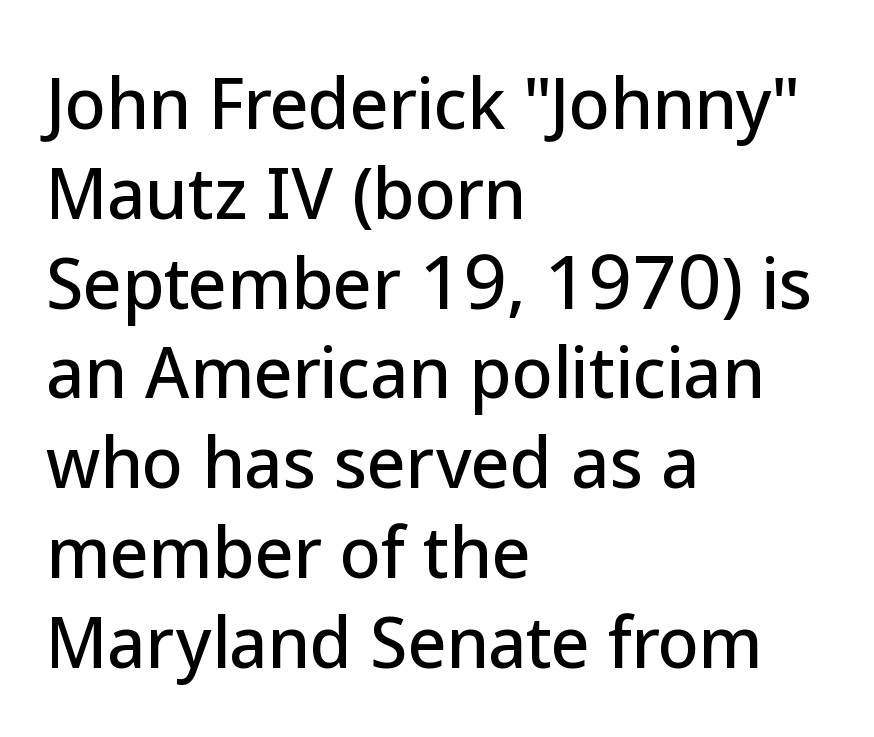
{"serif": "no", "italic": "no", "width": "normal", "stroke_contrast": "low", "x_height": "medium", "monospaced": "no", "underline": "no", "align": "left", "line_spacing": "normal", "line_spacing_ratio": 1.34, "letter_spacing": "normal", "letter_spacing_em": 0.0, "glyph_px": 67}
